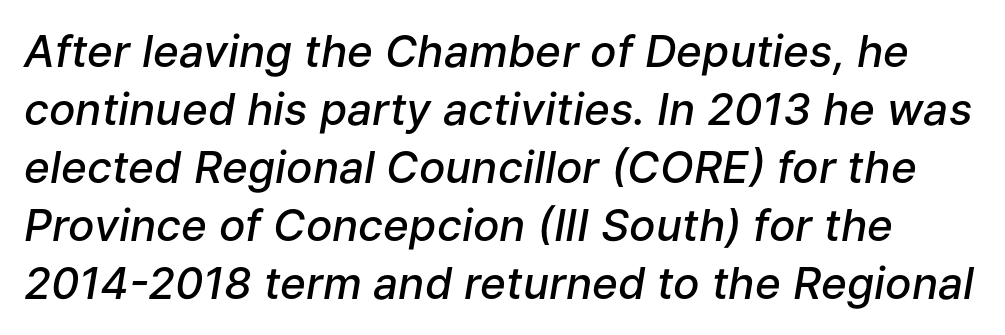
{"italic": "yes", "lean": "right", "slant_degrees": 9, "bold": "semi", "weight": "semibold", "width": "normal", "stroke_contrast": "low", "x_height": "medium", "monospaced": "no", "underline": "no", "line_spacing": "normal", "line_spacing_ratio": 1.32, "letter_spacing": "normal", "letter_spacing_em": 0.0, "glyph_px": 44}
